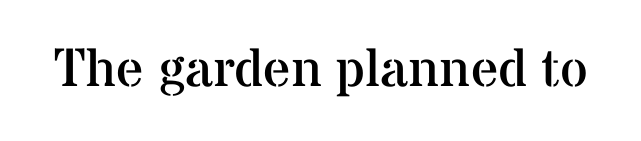
{"serif": "yes", "italic": "no", "bold": "no", "weight": "regular", "width": "normal", "stroke_contrast": "medium", "x_height": "medium", "monospaced": "no", "underline": "no", "letter_spacing": "normal", "letter_spacing_em": 0.0, "glyph_px": 54}
